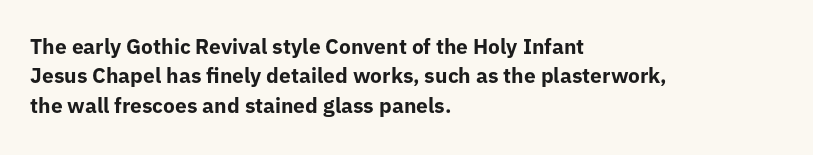
The image shows 21 px bold type, upright; set left-aligned, normal line spacing (1.4x), normal letter spacing, not underlined.
